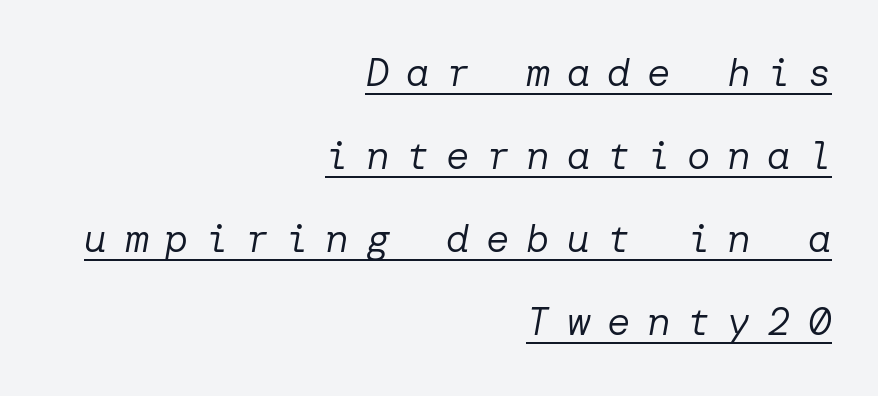
The image shows 39 px regular-weight type, italic (leaning right); set right-aligned, loose line spacing (2.13x), unusually wide letter spacing (+0.43 em), underlined; low stroke contrast and a medium x-height.
